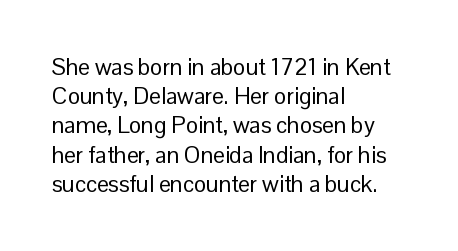
{"italic": "no", "bold": "no", "underline": "no", "align": "left", "line_spacing": "normal", "line_spacing_ratio": 1.27, "letter_spacing": "normal", "letter_spacing_em": 0.0, "glyph_px": 23}
